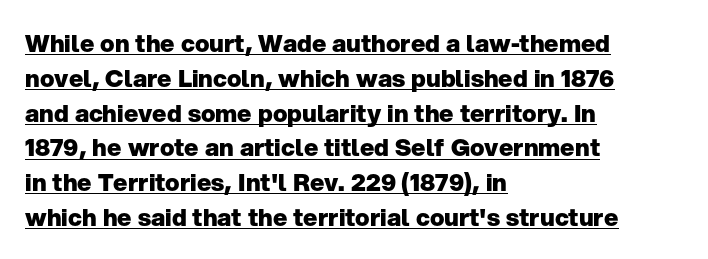
Q: Is the text bold? A: Yes.
Q: Is the text italic (slanted)? A: No, it is upright.
Q: Is the text underlined? A: Yes.
Q: How is the paragraph aligned? A: Left-aligned.
Q: Is the spacing between letters normal or unusually wide? A: Normal.
Q: Is the spacing between lines tight, normal or loose? A: Normal.
